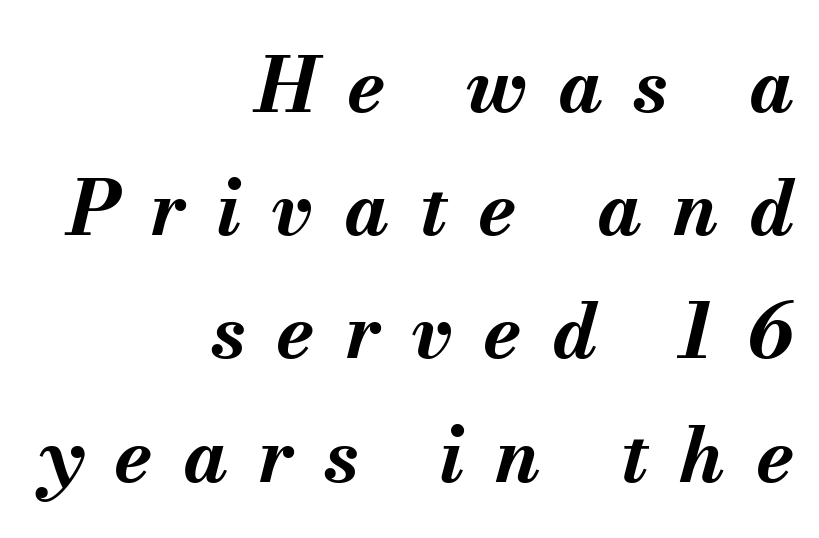
In terms of letterspacing, this is a distinctly airy, spread setting. The rendering uses natural spacing where letterforms have individual widths. The glyphs look as if they've been sheared to an angle. Glance below the letters and you will spot only blank space. Strong, thick strokes mark this as bold type. Which margin do the lines hug? The right one — the left edge is uneven.
